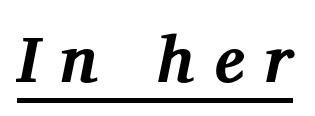
The image shows 65 px bold serif type, italic (leaning right); set unusually wide letter spacing (+0.31 em), underlined; medium stroke contrast and a medium x-height.
